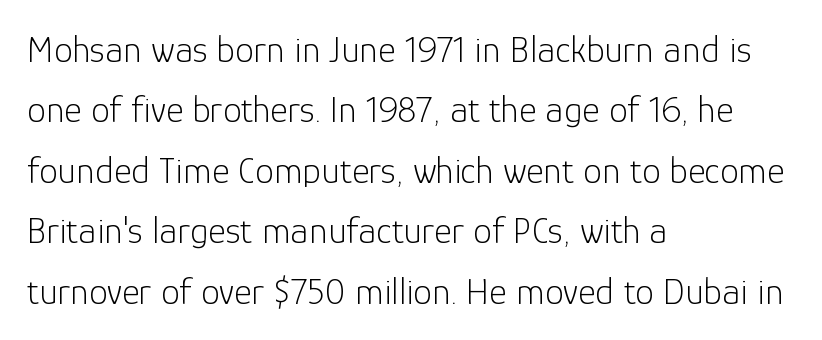
The rendering shows plain stroke endings on the letterforms — a sans-serif design. Horizontal bands of white between lines are of average thickness. This is not heavy type; no bold has been used. In terms of posture, this sample is upright.
